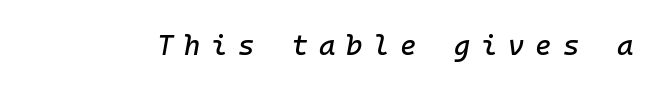
{"italic": "yes", "lean": "right", "slant_degrees": 10, "width": "normal", "stroke_contrast": "low", "x_height": "medium", "monospaced": "yes", "underline": "no", "letter_spacing": "wide", "letter_spacing_em": 0.38, "glyph_px": 28}
